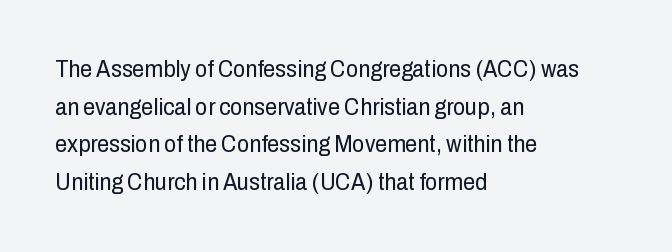
The setting favours the left margin, as ordinary paragraphs usually do. The face looks like a standard text weight, possibly lighter. Each row of text sits above clean, open space. Posture: straight, roman, zero tilt.
